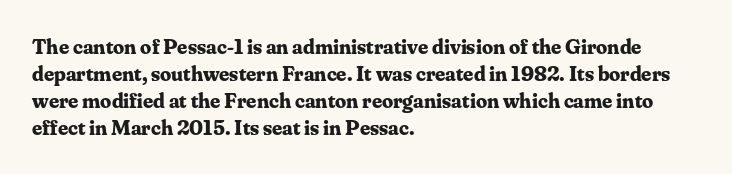
{"italic": "no", "bold": "yes", "underline": "no", "align": "left", "line_spacing_ratio": 1.23, "letter_spacing": "normal", "letter_spacing_em": 0.0, "glyph_px": 22}
